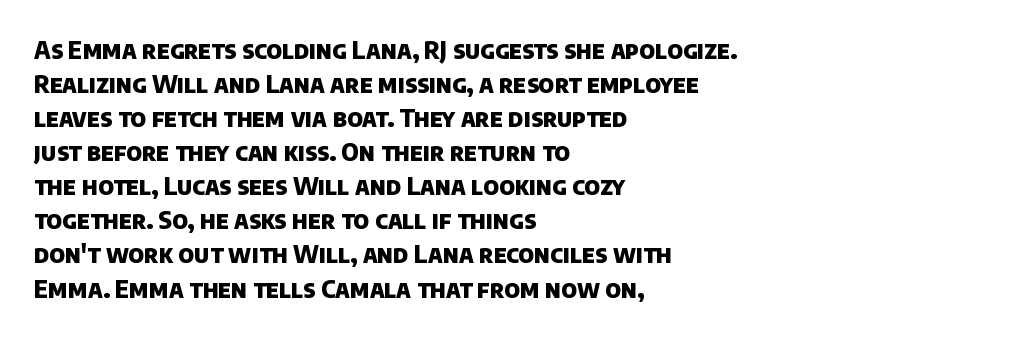
Q: Is the text bold? A: Yes.
Q: Is the text underlined? A: No.
Q: How is the paragraph aligned? A: Left-aligned.
Q: Is the spacing between letters normal or unusually wide? A: Normal.
Q: Is the spacing between lines tight, normal or loose? A: Normal.
